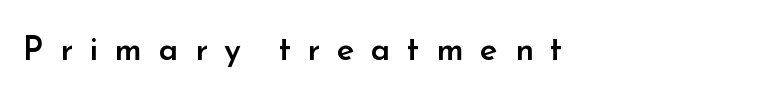
Q: Is the text bold? A: Semi-bold.
Q: Is the text italic (slanted)? A: No, it is upright.
Q: Is the typeface a serif or a sans-serif typeface? A: Sans-serif.
Q: Is the text underlined? A: No.
Q: Is the spacing between letters normal or unusually wide? A: Unusually wide.
Q: Width (condensed, normal, or wide)? A: Normal.
Q: Stroke contrast? A: Low.
Q: x-height? A: Small.
Q: Monospaced? A: No.
